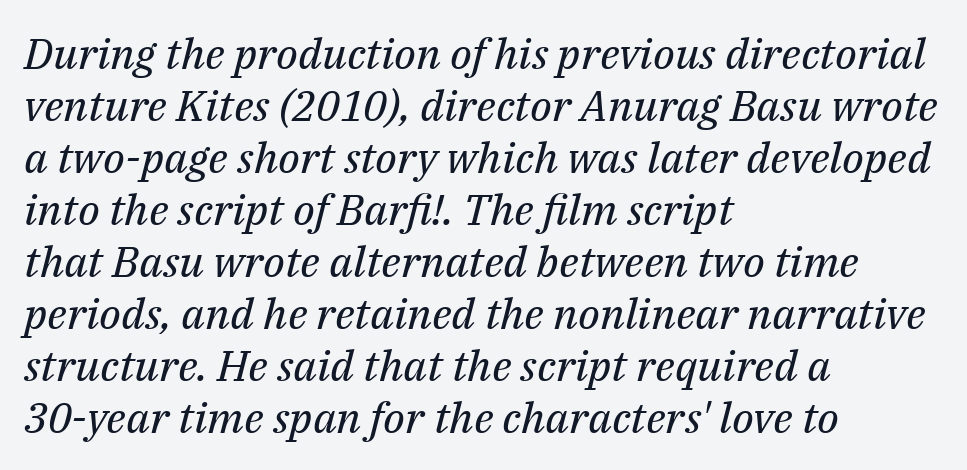
Lines of text with bare space underneath. The text block is weighted toward the left margin, trailing off unevenly rightward. Vertical stems look standard width or narrower in stroke. Note the varied advance widths — an 'i' is clearly narrower than an 'm'. Is this a sans? No — the strokes have serifs. This rendering leaves character spacing at its baseline value.
